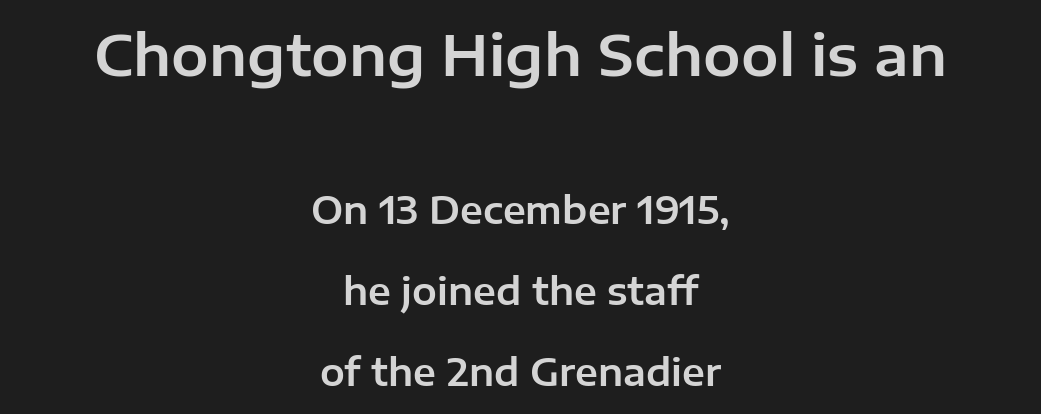
Q: Is the text italic (slanted)? A: No, it is upright.
Q: Is the typeface a serif or a sans-serif typeface? A: Sans-serif.
Q: Is the text underlined? A: No.
Q: How is the paragraph aligned? A: Centered.
Q: Is the spacing between letters normal or unusually wide? A: Normal.
Q: Is the spacing between lines tight, normal or loose? A: Loose.
Q: Which block of text is set in a larger size, the first (top) or the second (bottom)? A: The first (top) one.
Q: Width (condensed, normal, or wide)? A: Normal.
Q: Stroke contrast? A: Low.
Q: x-height? A: Medium.
Q: Monospaced? A: No.
